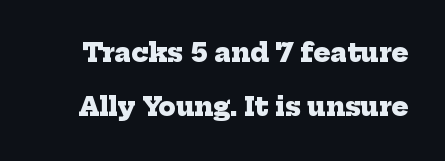
The image shows 25 px bold type; set loose line spacing (2.18x), normal letter spacing, not underlined.
